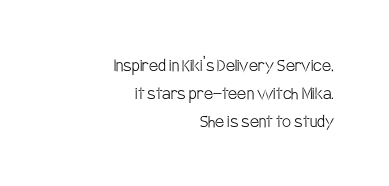
Honestly, the letter spacing is just normal — you wouldn't notice it. The string is rendered with underlining switched off. The text block is weighted toward the right margin, trailing off unevenly leftward. The letterforms sit at book weight or below. Regarding leading, the lines here are spaced in the standard way. The lettering stays uniformly vertical, giving the passage a roman look.
